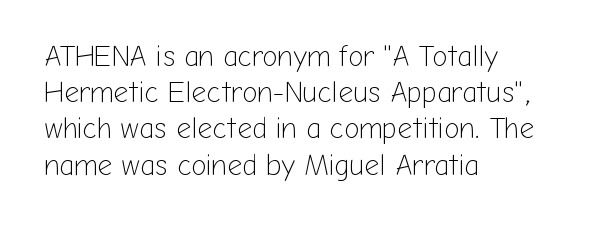
{"serif": "no", "italic": "no", "bold": "no", "weight": "light", "width": "normal", "stroke_contrast": "low", "x_height": "medium", "monospaced": "no", "underline": "no", "align": "left", "line_spacing": "normal", "line_spacing_ratio": 1.25, "letter_spacing": "normal", "letter_spacing_em": 0.0, "glyph_px": 29}
